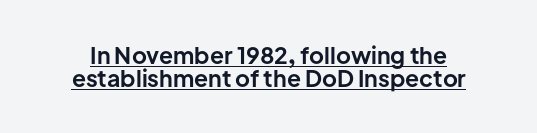
The image shows 23 px bold type, upright; set tight line spacing (0.98x), normal letter spacing, underlined.
